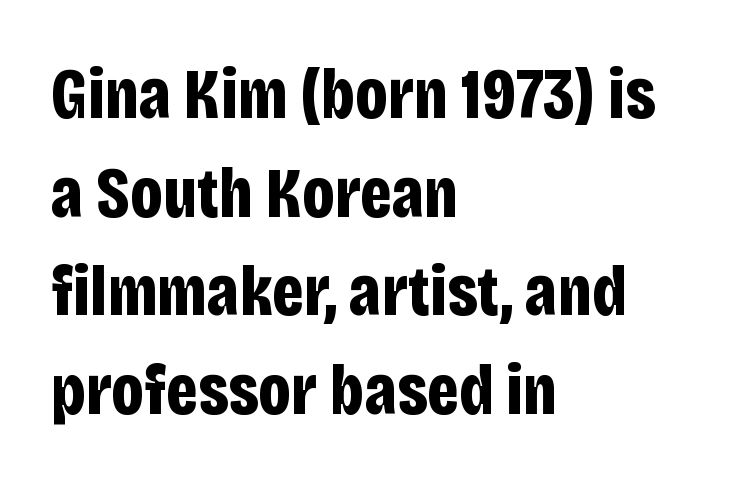
Bare-footed words on every line. This sample uses plain, unmodified letter spacing. A typesetter would call this leading conventional body-copy spacing. Every letter is thick-stroked: bold, no question.
